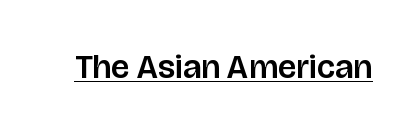
Q: Is the text italic (slanted)? A: No, it is upright.
Q: Is the typeface a serif or a sans-serif typeface? A: Sans-serif.
Q: Is the text underlined? A: Yes.
Q: Is the spacing between letters normal or unusually wide? A: Normal.
Q: Width (condensed, normal, or wide)? A: Normal.
Q: Stroke contrast? A: Low.
Q: x-height? A: Large.
Q: Monospaced? A: No.
